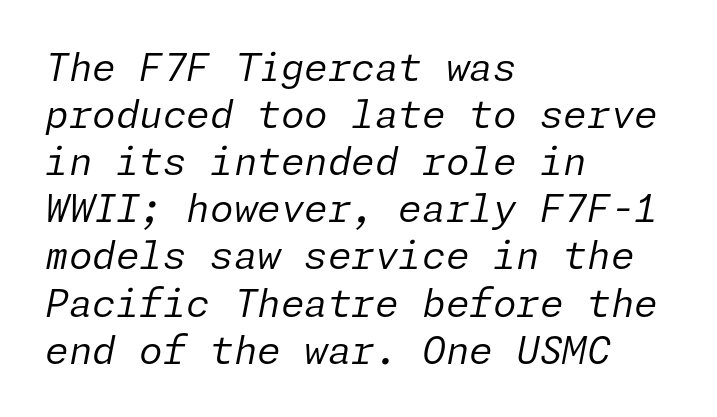
The image shows 38 px regular-weight type, italic (leaning right); set left-aligned, line spacing 1.24x, normal letter spacing, not underlined; low stroke contrast and a medium x-height.
